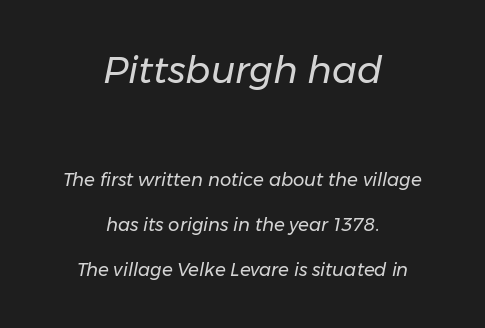
Q: Is the text bold? A: No.
Q: Is the text italic (slanted)? A: Yes, it leans right by about 11 degrees.
Q: Is the text underlined? A: No.
Q: How is the paragraph aligned? A: Centered.
Q: Is the spacing between letters normal or unusually wide? A: Normal.
Q: Is the spacing between lines tight, normal or loose? A: Loose.
Q: Which block of text is set in a larger size, the first (top) or the second (bottom)? A: The first (top) one.
Q: Width (condensed, normal, or wide)? A: Normal.
Q: Stroke contrast? A: Low.
Q: x-height? A: Medium.
Q: Monospaced? A: No.
